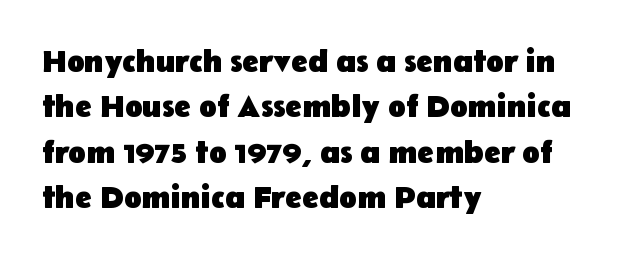
Q: Is the text bold? A: Yes.
Q: Is the text italic (slanted)? A: No, it is upright.
Q: Is the typeface a serif or a sans-serif typeface? A: Sans-serif.
Q: Is the text underlined? A: No.
Q: How is the paragraph aligned? A: Left-aligned.
Q: Is the spacing between letters normal or unusually wide? A: Normal.
Q: Is the spacing between lines tight, normal or loose? A: Normal.
Q: Width (condensed, normal, or wide)? A: Normal.
Q: Stroke contrast? A: Low.
Q: x-height? A: Medium.
Q: Monospaced? A: No.
